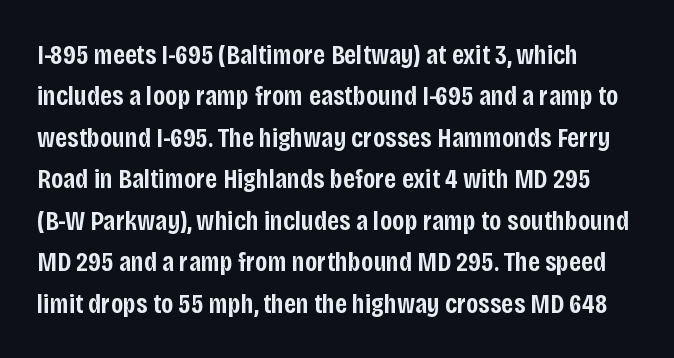
The image shows 28 px semibold, condensed sans-serif type, upright; set normal line spacing (1.48x), normal letter spacing, not underlined; low stroke contrast and a large x-height.
